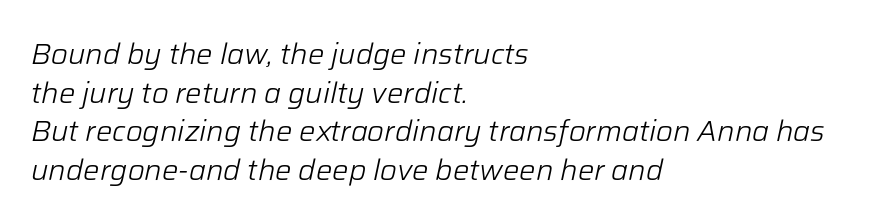
The image shows 29 px light type, italic (leaning right); set left-aligned, normal line spacing (1.33x), normal letter spacing, not underlined; low stroke contrast and a medium x-height.
